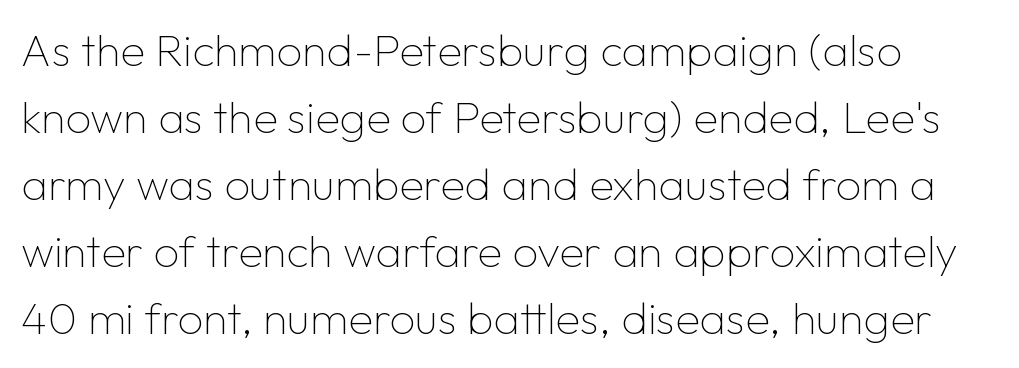
Each word holds together tightly as a unit, with standard inter-letter gaps. Italic? Not at all — the glyphs are vertical. Think of a printed novel: that variable character pitch is what you see here. In terms of leading, this rendering sits right in the middle. Letters have the restrained weight of plain body copy at most. The face used here is a sans, in the tradition of grotesques and geometrics.
